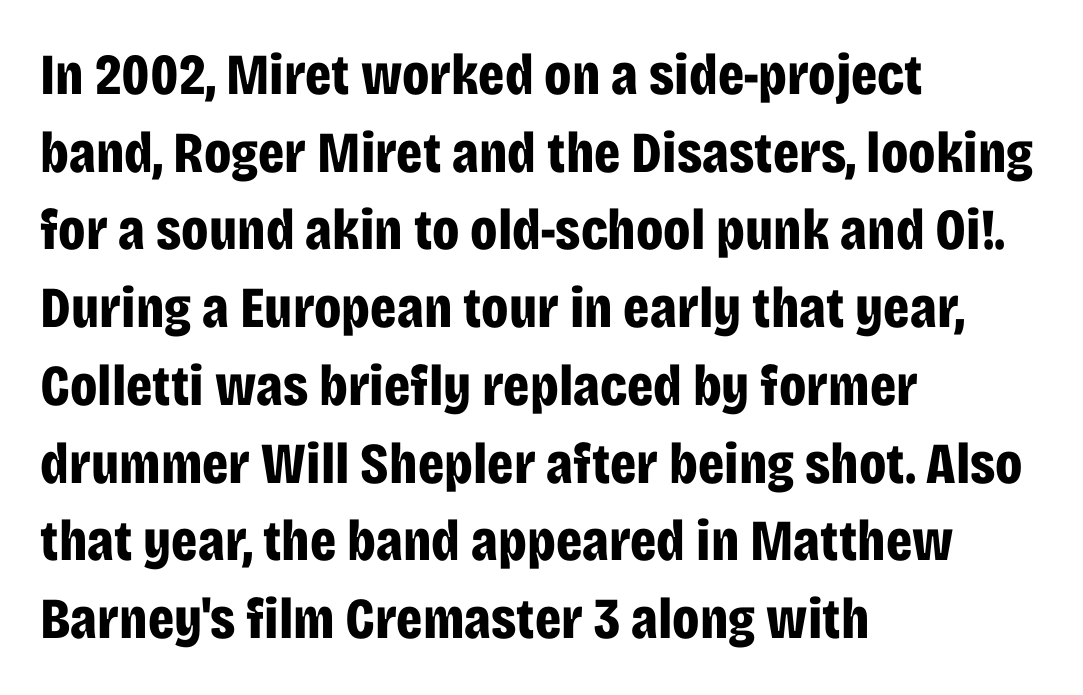
This sample is left-justified, so line endings fall wherever the words run out. Beneath every word, the page is bare. Rows of type keep a routine distance in the vertical direction. Typographic density is high because the face is bold.
